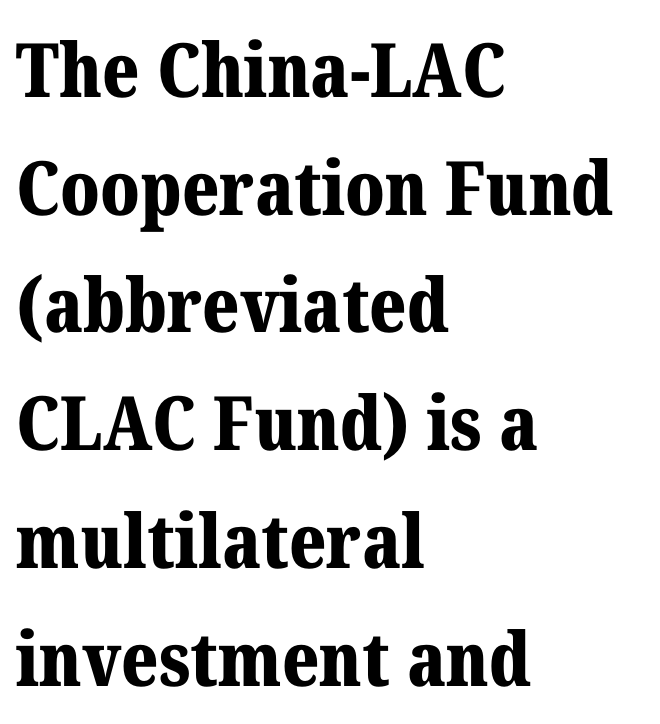
The image shows 75 px bold serif type, upright; set left-aligned, normal line spacing (1.57x), normal letter spacing, not underlined; medium stroke contrast and a medium x-height.
